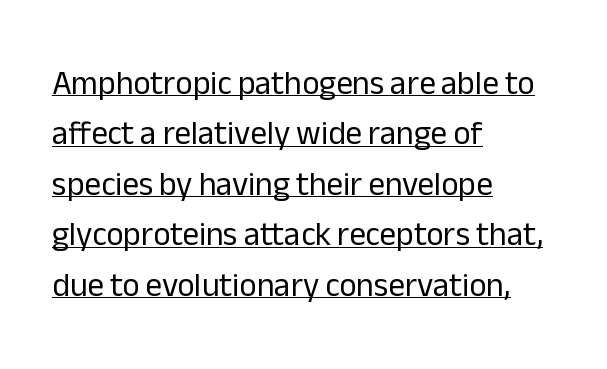
Q: Is the text bold? A: No.
Q: Is the text italic (slanted)? A: No, it is upright.
Q: Is the typeface a serif or a sans-serif typeface? A: Sans-serif.
Q: Is the text underlined? A: Yes.
Q: How is the paragraph aligned? A: Left-aligned.
Q: Is the spacing between letters normal or unusually wide? A: Normal.
Q: Is the spacing between lines tight, normal or loose? A: Normal.
Q: Width (condensed, normal, or wide)? A: Normal.
Q: Stroke contrast? A: Low.
Q: x-height? A: Medium.
Q: Monospaced? A: No.
